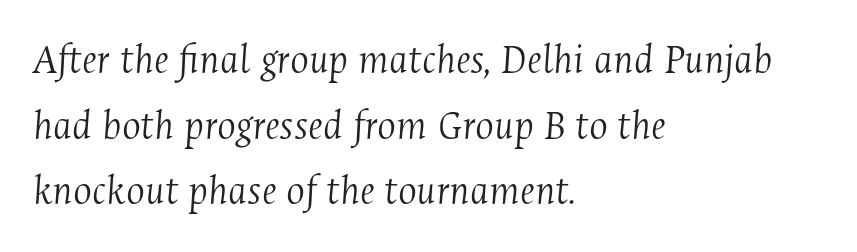
Type without underlining. Yep, those are serifs on the letters. Looks like regular typesetting: each glyph gets only the width it needs. Compared with a typical body face, this is equally light or lighter still. Glyph-to-glyph distance matches everyday printed text.
